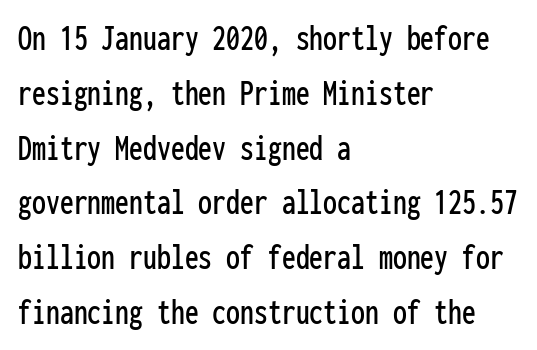
{"serif": "no", "italic": "no", "width": "condensed", "stroke_contrast": "low", "x_height": "medium", "monospaced": "yes", "underline": "no", "align": "left", "line_spacing": "normal", "line_spacing_ratio": 1.48, "letter_spacing": "normal", "letter_spacing_em": 0.0, "glyph_px": 37}
